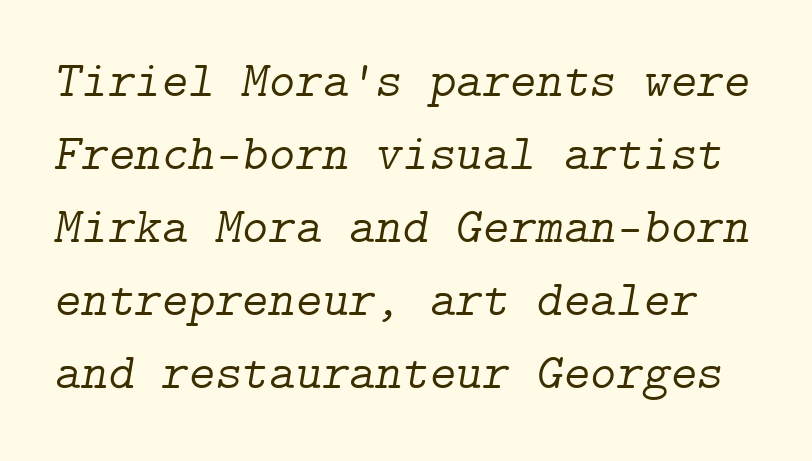
The image shows 51 px light serif type, italic (leaning right); set normal line spacing (1.43x), normal letter spacing, not underlined; low stroke contrast and a medium x-height.
